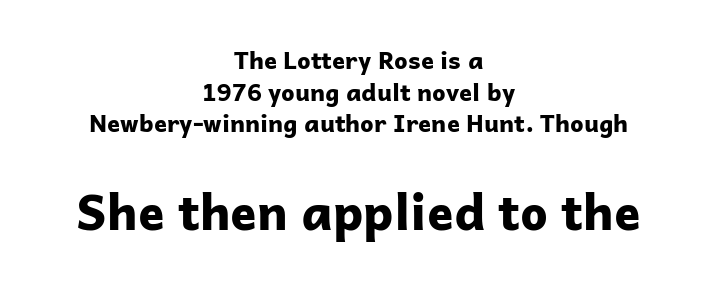
Q: Is the text bold? A: Yes.
Q: Is the text italic (slanted)? A: No, it is upright.
Q: Is the typeface a serif or a sans-serif typeface? A: Sans-serif.
Q: Is the text underlined? A: No.
Q: How is the paragraph aligned? A: Centered.
Q: Is the spacing between letters normal or unusually wide? A: Normal.
Q: Is the spacing between lines tight, normal or loose? A: Normal.
Q: Which block of text is set in a larger size, the first (top) or the second (bottom)? A: The second (bottom) one.
Q: Width (condensed, normal, or wide)? A: Normal.
Q: Stroke contrast? A: Low.
Q: x-height? A: Medium.
Q: Monospaced? A: No.
